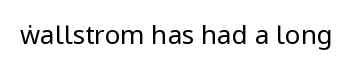
The image shows 26 px text type, upright; set normal letter spacing, not underlined.
